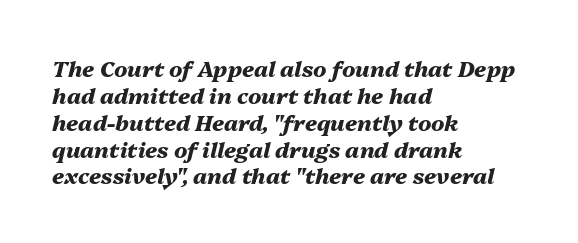
Q: Is the text bold? A: Yes.
Q: Is the text italic (slanted)? A: Yes, it leans right by about 13 degrees.
Q: Is the text underlined? A: No.
Q: How is the paragraph aligned? A: Left-aligned.
Q: Is the spacing between letters normal or unusually wide? A: Normal.
